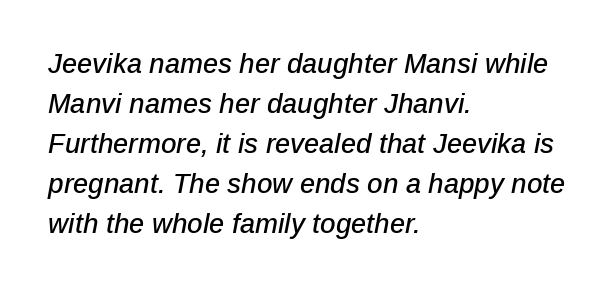
The image shows 27 px text type, italic (leaning right); set left-aligned, normal line spacing (1.48x), normal letter spacing, not underlined.
